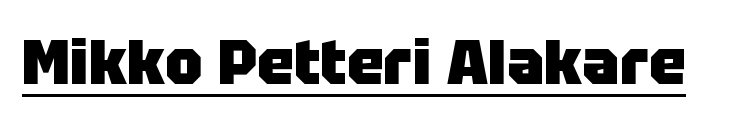
Q: Is the text bold? A: Yes.
Q: Is the text italic (slanted)? A: No, it is upright.
Q: Is the typeface a serif or a sans-serif typeface? A: Sans-serif.
Q: Is the text underlined? A: Yes.
Q: Is the spacing between letters normal or unusually wide? A: Normal.
Q: Width (condensed, normal, or wide)? A: Normal.
Q: Stroke contrast? A: Low.
Q: x-height? A: Large.
Q: Monospaced? A: No.
